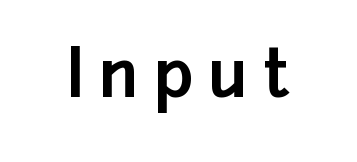
Q: Is the text bold? A: Yes.
Q: Is the text italic (slanted)? A: No, it is upright.
Q: Is the typeface a serif or a sans-serif typeface? A: Sans-serif.
Q: Is the text underlined? A: No.
Q: Is the spacing between letters normal or unusually wide? A: Unusually wide.
Q: Width (condensed, normal, or wide)? A: Normal.
Q: Stroke contrast? A: Low.
Q: x-height? A: Medium.
Q: Monospaced? A: No.
